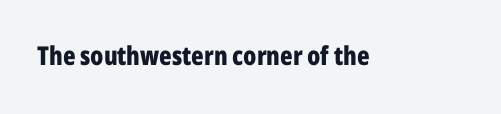
Q: Is the text bold? A: Yes.
Q: Is the text italic (slanted)? A: No, it is upright.
Q: Is the text underlined? A: No.
Q: Is the spacing between letters normal or unusually wide? A: Normal.
